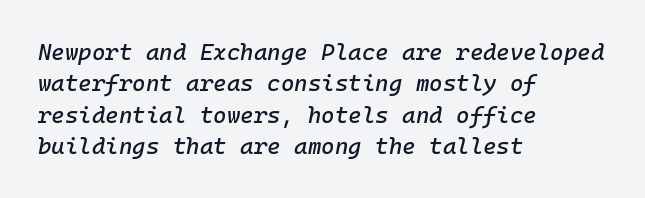
The gap between lines stays unmarked. This sample keeps an unexceptional amount of space between lines. Short and long lines alike share a common starting point at left. In terms of posture, this sample is oblique.
